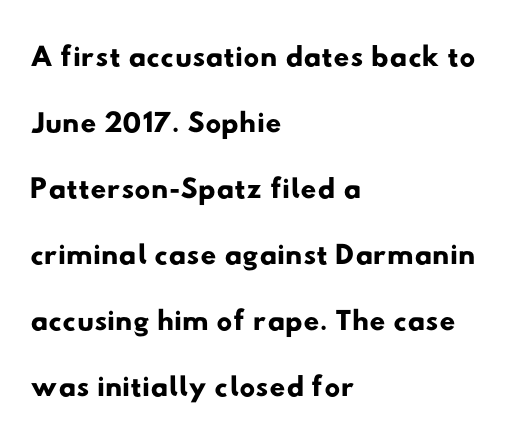
Q: Is the typeface a serif or a sans-serif typeface? A: Sans-serif.
Q: Is the text underlined? A: No.
Q: How is the paragraph aligned? A: Left-aligned.
Q: Is the spacing between letters normal or unusually wide? A: Normal.
Q: Is the spacing between lines tight, normal or loose? A: Normal.
Q: Width (condensed, normal, or wide)? A: Wide.
Q: Stroke contrast? A: Low.
Q: x-height? A: Small.
Q: Monospaced? A: No.
